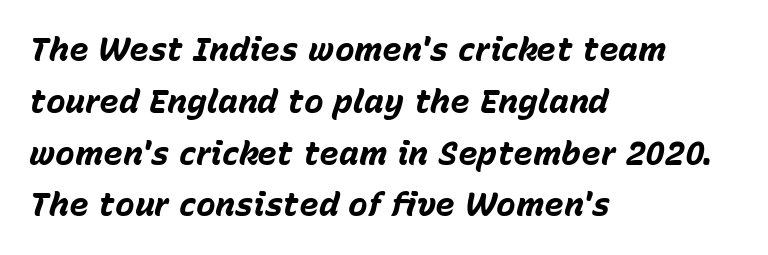
Q: Is the text bold? A: Yes.
Q: Is the text italic (slanted)? A: Yes, it leans right by about 15 degrees.
Q: Is the text underlined? A: No.
Q: How is the paragraph aligned? A: Left-aligned.
Q: Is the spacing between letters normal or unusually wide? A: Normal.
Q: Is the spacing between lines tight, normal or loose? A: Normal.
Q: Width (condensed, normal, or wide)? A: Normal.
Q: Stroke contrast? A: Low.
Q: x-height? A: Medium.
Q: Monospaced? A: No.
